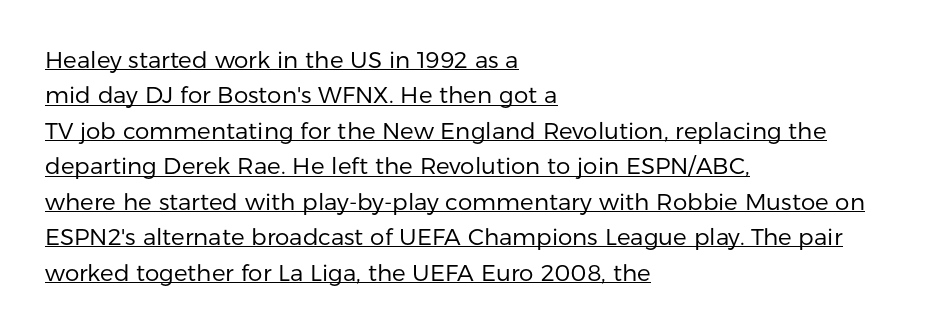
Q: Is the text bold? A: No.
Q: Is the text italic (slanted)? A: No, it is upright.
Q: Is the text underlined? A: Yes.
Q: How is the paragraph aligned? A: Left-aligned.
Q: Is the spacing between letters normal or unusually wide? A: Normal.
Q: Is the spacing between lines tight, normal or loose? A: Normal.
